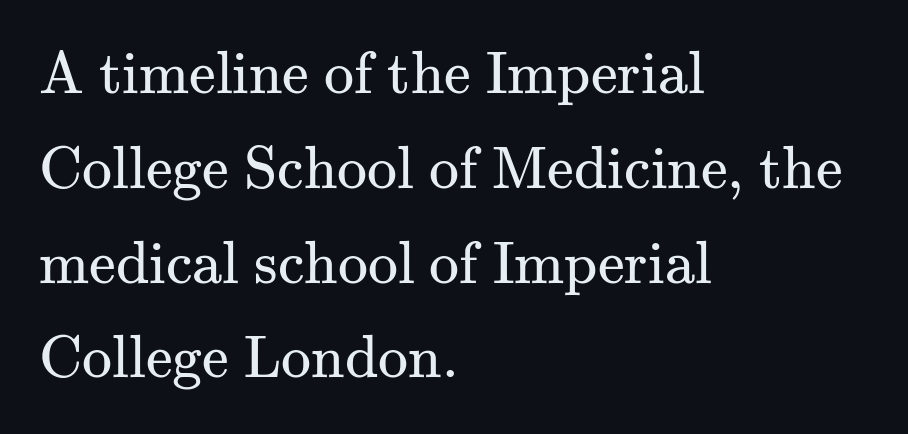
The image shows 60 px regular-weight serif type, upright; set left-aligned, normal line spacing (1.58x), normal letter spacing, not underlined; medium stroke contrast and a small x-height.
